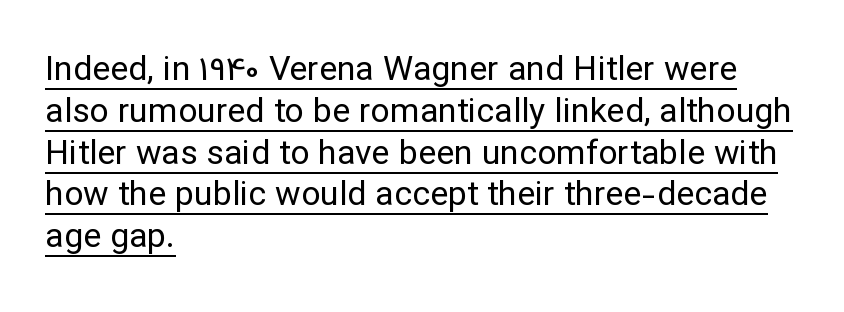
Q: Is the text bold? A: No.
Q: Is the text italic (slanted)? A: No, it is upright.
Q: Is the typeface a serif or a sans-serif typeface? A: Sans-serif.
Q: Is the text underlined? A: Yes.
Q: How is the paragraph aligned? A: Left-aligned.
Q: Is the spacing between letters normal or unusually wide? A: Normal.
Q: Width (condensed, normal, or wide)? A: Normal.
Q: Stroke contrast? A: Low.
Q: x-height? A: Medium.
Q: Monospaced? A: No.
